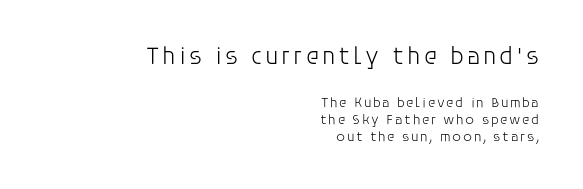
The passage shown is not underscored anywhere. A typesetter would mark this as roman, not italic. Teacher's note: observe the even right margin — that is flush-right alignment. The strokes are not fattened; the text isn't bold. The rendering shrinks the type as you move from the upper chunk to the lower.
